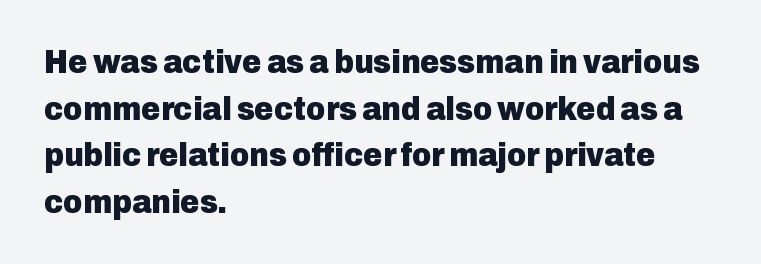
{"serif": "no", "italic": "no", "bold": "yes", "weight": "heavy", "width": "normal", "stroke_contrast": "low", "x_height": "medium", "monospaced": "no", "underline": "no", "align": "left", "line_spacing": "normal", "line_spacing_ratio": 1.41, "letter_spacing": "normal", "letter_spacing_em": 0.0, "glyph_px": 33}
